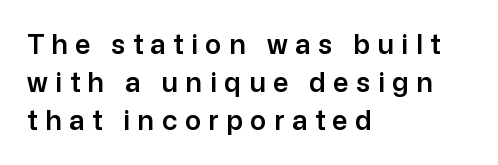
The image shows 27 px text type, upright; set left-aligned, normal line spacing (1.41x), unusually wide letter spacing (+0.28 em), not underlined.
